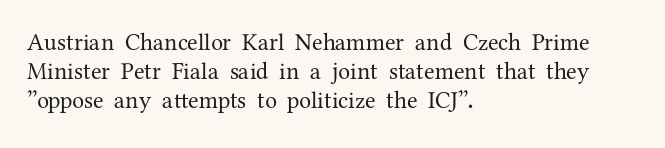
The strokes carry an ordinary text weight at most. Default kerning and tracking; the words read as compact shapes. The gap between lines stays unmarked. Does the lettering tilt? It doesn't — this is upright.
